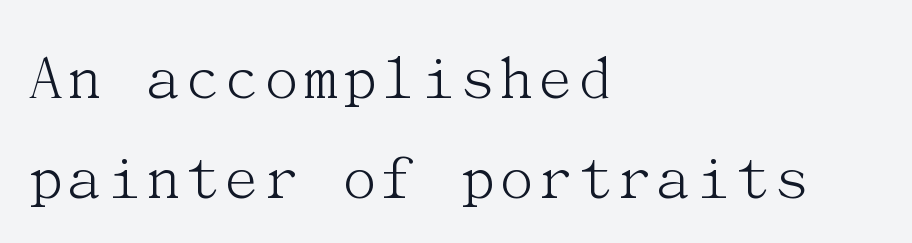
Q: Is the text bold? A: No.
Q: Is the text italic (slanted)? A: No, it is upright.
Q: Is the typeface a serif or a sans-serif typeface? A: Serif.
Q: Is the text underlined? A: No.
Q: How is the paragraph aligned? A: Left-aligned.
Q: Is the spacing between letters normal or unusually wide? A: Normal.
Q: Is the spacing between lines tight, normal or loose? A: Normal.
Q: Width (condensed, normal, or wide)? A: Normal.
Q: Stroke contrast? A: Medium.
Q: x-height? A: Medium.
